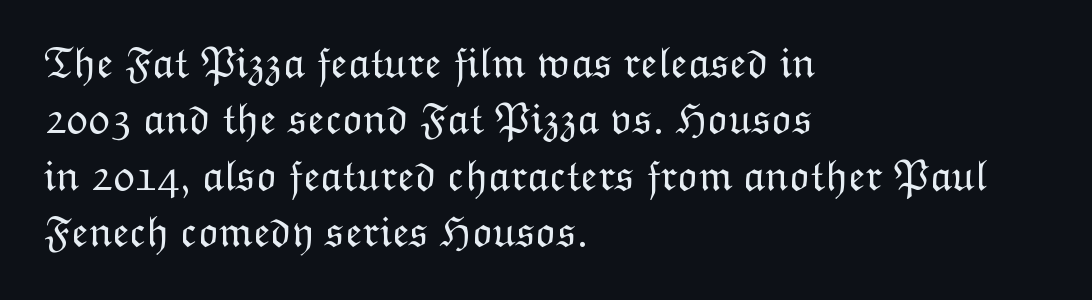
Q: Is the text bold? A: No.
Q: Is the text italic (slanted)? A: No, it is upright.
Q: Is the text underlined? A: No.
Q: How is the paragraph aligned? A: Left-aligned.
Q: Is the spacing between letters normal or unusually wide? A: Normal.
Q: Is the spacing between lines tight, normal or loose? A: Normal.
Q: Width (condensed, normal, or wide)? A: Normal.
Q: Stroke contrast? A: Low.
Q: x-height? A: Medium.
Q: Monospaced? A: No.
